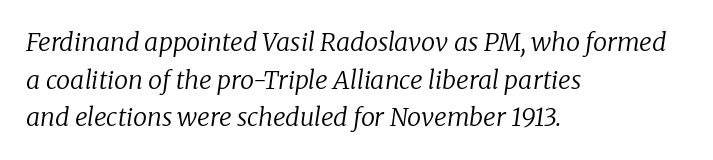
{"italic": "yes", "lean": "right", "slant_degrees": 8, "bold": "no", "underline": "no", "align": "left", "line_spacing": "normal", "line_spacing_ratio": 1.51, "letter_spacing": "normal", "letter_spacing_em": 0.0, "glyph_px": 25}
